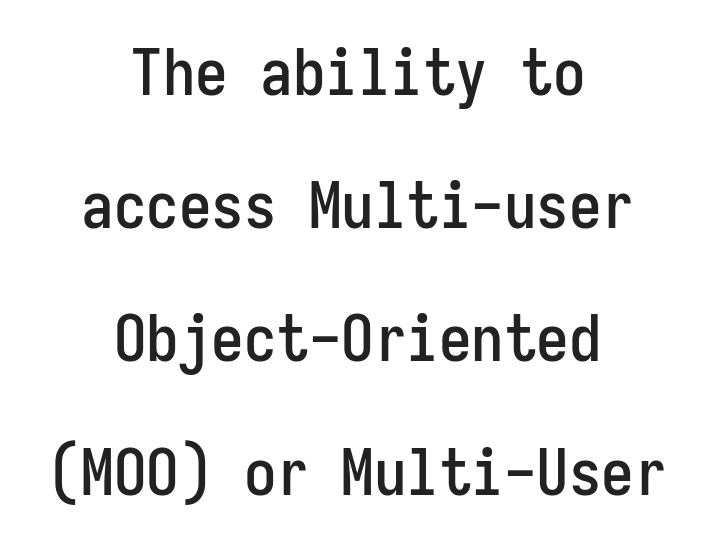
{"serif": "no", "italic": "no", "width": "condensed", "stroke_contrast": "low", "x_height": "medium", "monospaced": "yes", "underline": "no", "align": "center", "line_spacing": "loose", "line_spacing_ratio": 2.05, "letter_spacing": "normal", "letter_spacing_em": 0.0, "glyph_px": 65}
